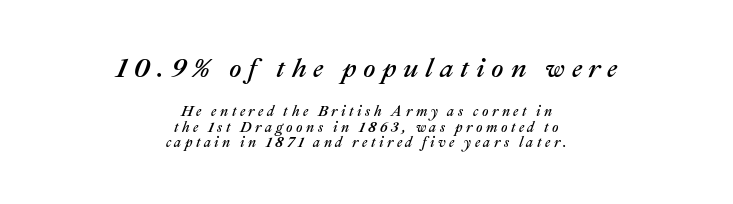
{"italic": "yes", "lean": "right", "slant_degrees": 22, "underline": "no", "align": "center", "line_spacing": "tight", "line_spacing_ratio": 1.1, "letter_spacing": "wide", "letter_spacing_em": 0.25, "larger_block": "first", "size_ratio": 1.93, "glyph_px": 27}
